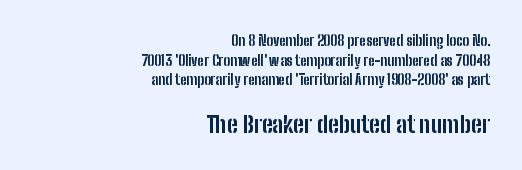
The image shows 23 px bold type, upright; set right-aligned, normal line spacing (1.41x), normal letter spacing, not underlined; the second (bottom) block is 1.64x larger.
